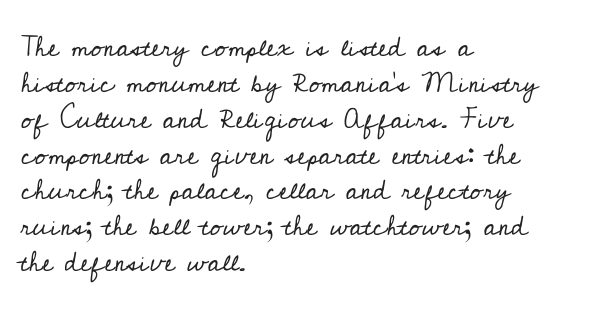
Q: Is the text bold? A: No.
Q: Is the text italic (slanted)? A: Yes.
Q: Is the typeface a serif or a sans-serif typeface? A: Serif.
Q: Is the text underlined? A: No.
Q: How is the paragraph aligned? A: Left-aligned.
Q: Is the spacing between letters normal or unusually wide? A: Normal.
Q: Is the spacing between lines tight, normal or loose? A: Normal.
Q: Width (condensed, normal, or wide)? A: Normal.
Q: Stroke contrast? A: Low.
Q: x-height? A: Small.
Q: Monospaced? A: No.
